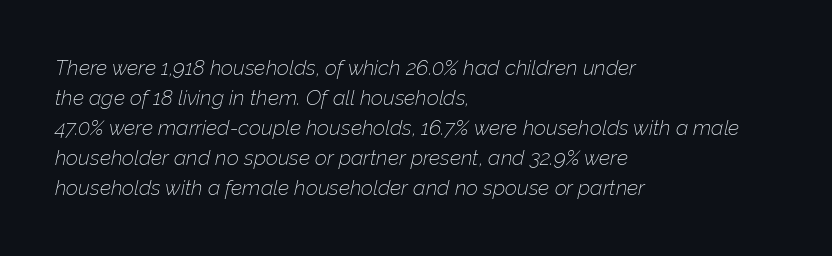
{"italic": "yes", "lean": "right", "slant_degrees": 12, "bold": "no", "underline": "no", "align": "left", "line_spacing": "normal", "line_spacing_ratio": 1.43, "letter_spacing": "normal", "letter_spacing_em": 0.0, "glyph_px": 21}
